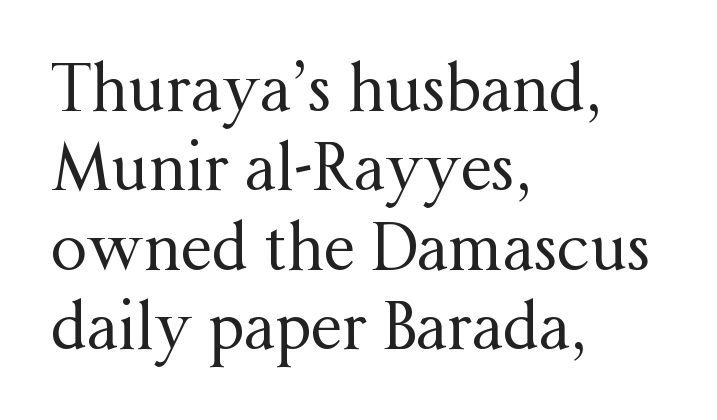
{"serif": "yes", "italic": "no", "bold": "no", "weight": "regular", "width": "normal", "stroke_contrast": "medium", "x_height": "medium", "monospaced": "no", "underline": "no", "align": "left", "line_spacing_ratio": 1.24, "letter_spacing": "normal", "letter_spacing_em": 0.0, "glyph_px": 64}
